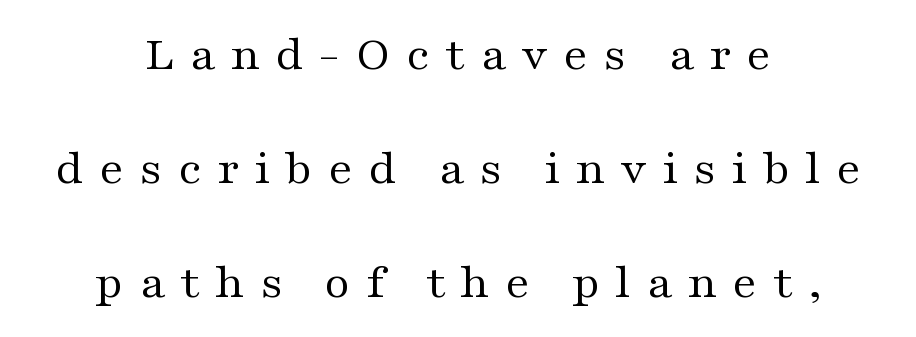
The image shows 50 px regular-weight, wide serif type, upright; set centered, loose line spacing (2.28x), unusually wide letter spacing (+0.3 em), not underlined; medium stroke contrast and a medium x-height.
